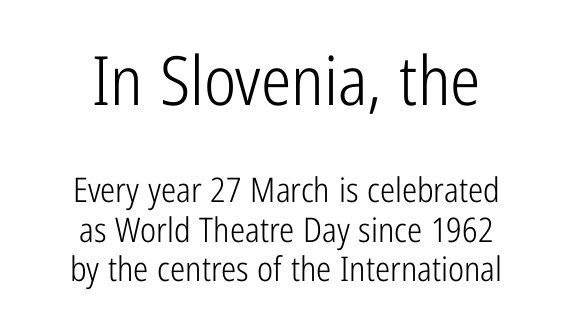
The image shows 68 px light, condensed sans-serif type, upright; set centered, line spacing 1.16x, normal letter spacing, not underlined; the first (top) block is 2.0x larger; low stroke contrast and a medium x-height.
